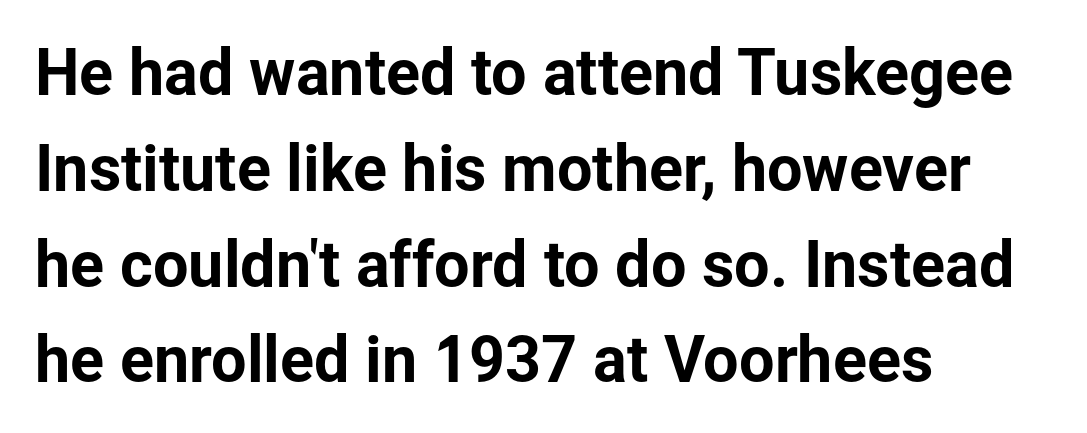
The image shows 63 px sans-serif type, upright; set left-aligned, normal line spacing (1.52x), normal letter spacing, not underlined; low stroke contrast and a medium x-height.
